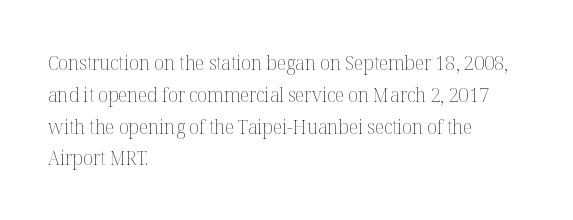
{"italic": "no", "bold": "no", "underline": "no", "align": "left", "line_spacing": "normal", "line_spacing_ratio": 1.59, "letter_spacing": "normal", "letter_spacing_em": 0.0, "glyph_px": 20}
